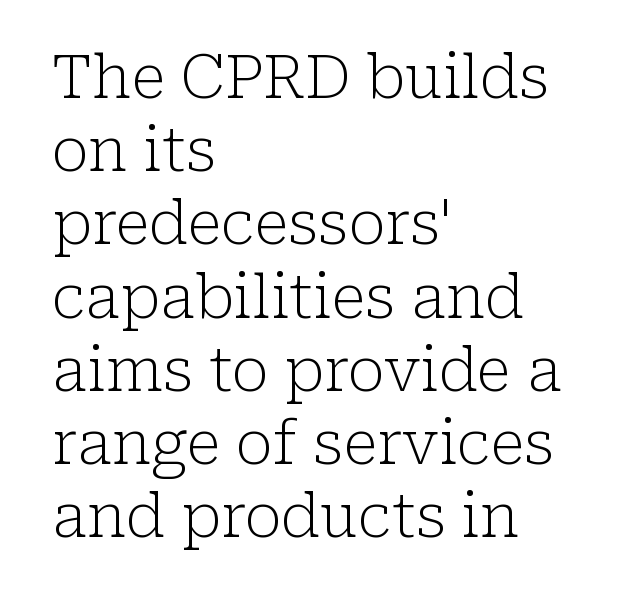
The image shows 61 px light serif type, upright; set left-aligned, line spacing 1.2x, normal letter spacing, not underlined; low stroke contrast and a medium x-height.
